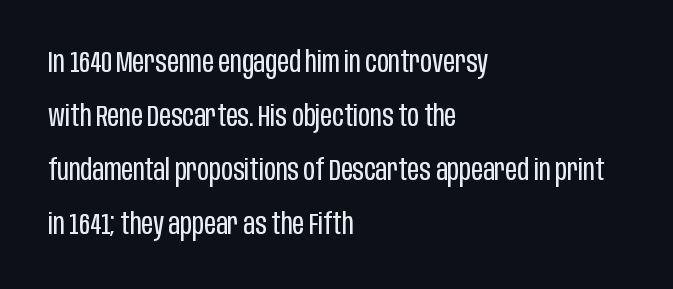
{"serif": "no", "italic": "no", "bold": "no", "weight": "regular", "width": "condensed", "stroke_contrast": "low", "x_height": "large", "monospaced": "no", "underline": "no", "align": "left", "line_spacing_ratio": 1.86, "letter_spacing": "normal", "letter_spacing_em": 0.0, "glyph_px": 29}
